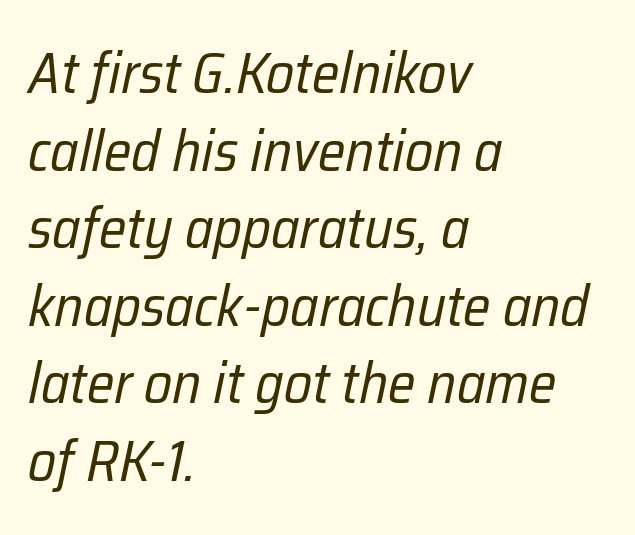
The image shows 57 px regular-weight, condensed type, italic (leaning right); set left-aligned, normal line spacing (1.36x), normal letter spacing, not underlined; low stroke contrast and a medium x-height.
